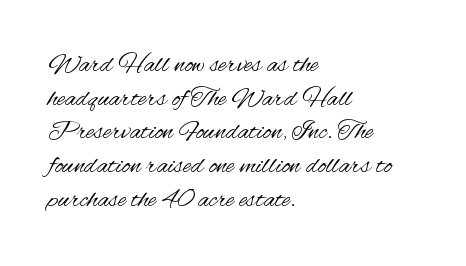
{"bold": "no", "underline": "no", "align": "left", "line_spacing": "normal", "line_spacing_ratio": 1.25, "letter_spacing": "normal", "letter_spacing_em": 0.0, "glyph_px": 27}
